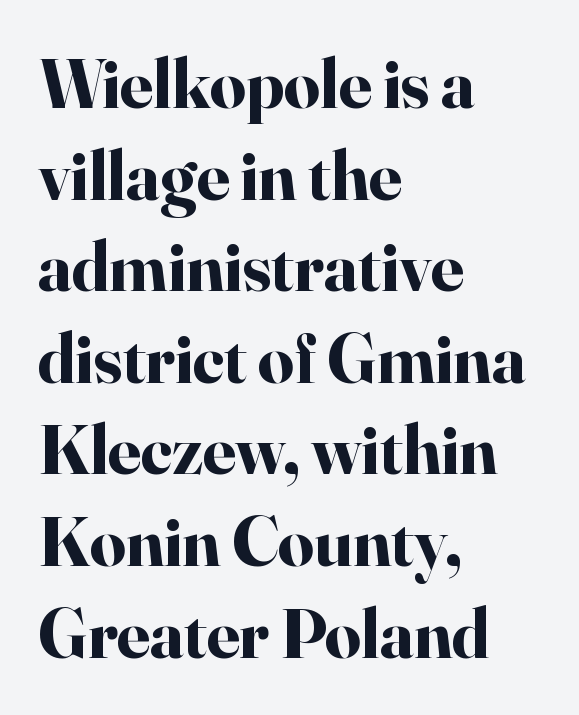
{"serif": "yes", "italic": "no", "bold": "yes", "weight": "bold", "width": "normal", "stroke_contrast": "high", "x_height": "small", "monospaced": "no", "underline": "no", "align": "left", "line_spacing": "normal", "line_spacing_ratio": 1.29, "letter_spacing": "normal", "letter_spacing_em": 0.0, "glyph_px": 71}
